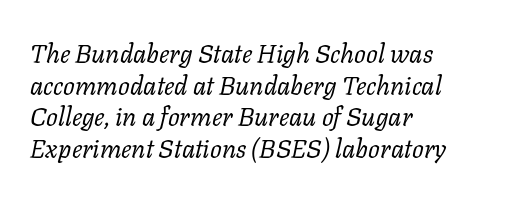
Is the letter spacing exaggerated? No — it looks like the ordinary default. This rendering uses left alignment, leaving the right contour irregular. Stems here are at most as thick as an everyday book face. Bare-footed words on every line.
